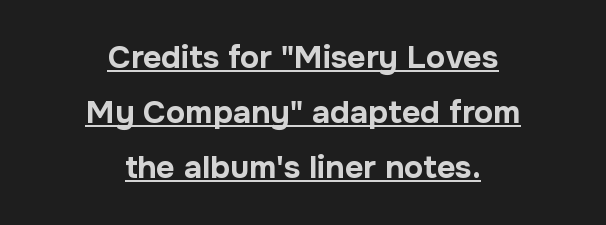
Q: Is the text bold? A: Yes.
Q: Is the text italic (slanted)? A: No, it is upright.
Q: Is the typeface a serif or a sans-serif typeface? A: Sans-serif.
Q: Is the text underlined? A: Yes.
Q: How is the paragraph aligned? A: Centered.
Q: Is the spacing between letters normal or unusually wide? A: Normal.
Q: Width (condensed, normal, or wide)? A: Normal.
Q: Stroke contrast? A: Low.
Q: x-height? A: Medium.
Q: Monospaced? A: No.
